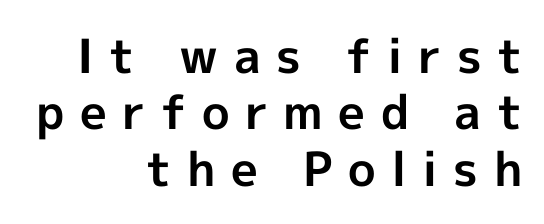
The image shows 47 px bold sans-serif type, upright; set right-aligned, line spacing 1.2x, unusually wide letter spacing (+0.33 em), not underlined; a medium x-height.
